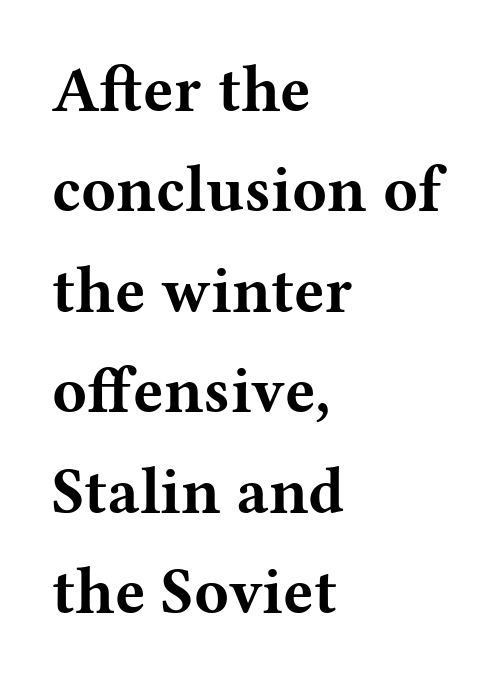
Q: Is the text bold? A: Yes.
Q: Is the text italic (slanted)? A: No, it is upright.
Q: Is the typeface a serif or a sans-serif typeface? A: Serif.
Q: Is the text underlined? A: No.
Q: How is the paragraph aligned? A: Left-aligned.
Q: Is the spacing between letters normal or unusually wide? A: Normal.
Q: Is the spacing between lines tight, normal or loose? A: Normal.
Q: Width (condensed, normal, or wide)? A: Wide.
Q: Stroke contrast? A: Medium.
Q: x-height? A: Medium.
Q: Monospaced? A: No.
